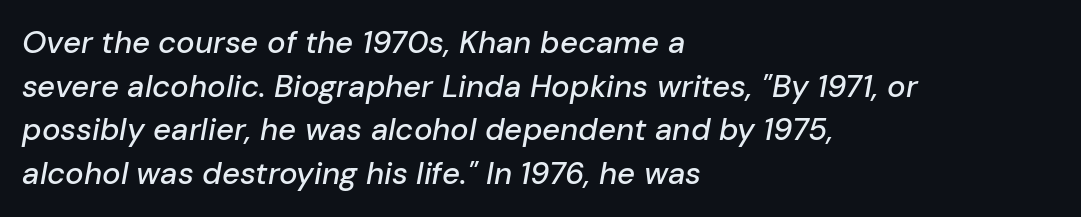
Q: Is the text italic (slanted)? A: Yes, it leans right by about 10 degrees.
Q: Is the text underlined? A: No.
Q: How is the paragraph aligned? A: Left-aligned.
Q: Is the spacing between letters normal or unusually wide? A: Normal.
Q: Is the spacing between lines tight, normal or loose? A: Normal.
Q: Width (condensed, normal, or wide)? A: Normal.
Q: Stroke contrast? A: Low.
Q: x-height? A: Medium.
Q: Monospaced? A: No.
